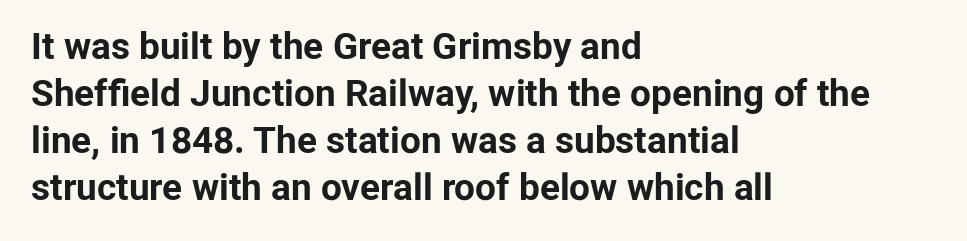
The image shows 37 px bold sans-serif type, upright; set left-aligned, normal line spacing (1.27x), normal letter spacing, not underlined; low stroke contrast and a medium x-height.
